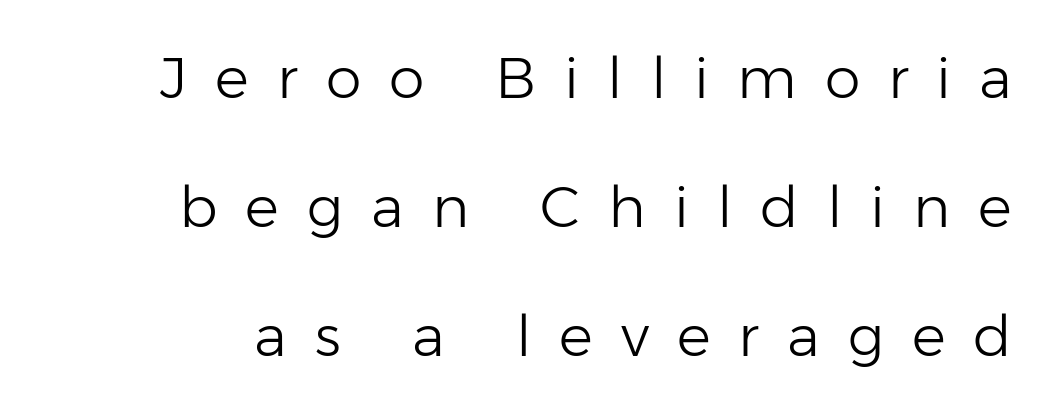
You could only call the tracking loose — the letters float apart. Is this a heavy cut? Hardly; it is regular or lighter. Interline gaps are noticeably wide in this sample. The type sits square on the baseline with zero lean. These lines are rendered in a variable-pitch font.
